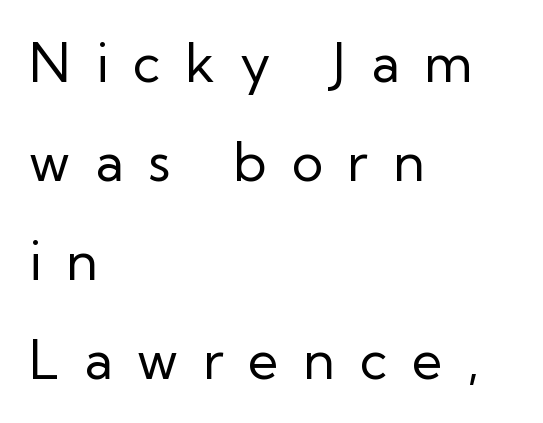
The image shows 53 px regular-weight sans-serif type, upright; set left-aligned, line spacing 1.87x, unusually wide letter spacing (+0.47 em), not underlined; low stroke contrast and a medium x-height.
